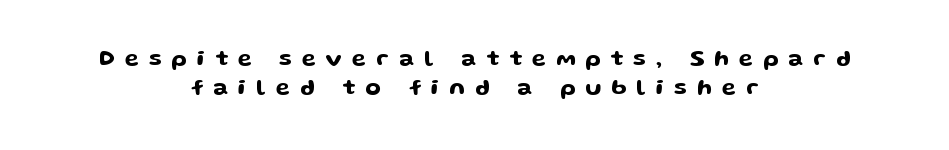
Q: Is the text italic (slanted)? A: No, it is upright.
Q: Is the text underlined? A: No.
Q: How is the paragraph aligned? A: Centered.
Q: Is the spacing between letters normal or unusually wide? A: Unusually wide.
Q: Is the spacing between lines tight, normal or loose? A: Normal.
